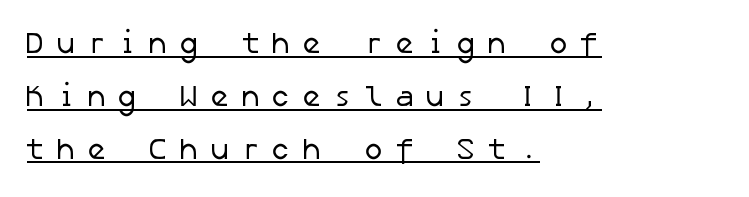
{"serif": "no", "bold": "no", "weight": "regular", "width": "normal", "stroke_contrast": "low", "x_height": "medium", "underline": "yes", "align": "left", "line_spacing_ratio": 1.76, "letter_spacing": "wide", "letter_spacing_em": 0.36, "glyph_px": 30}
